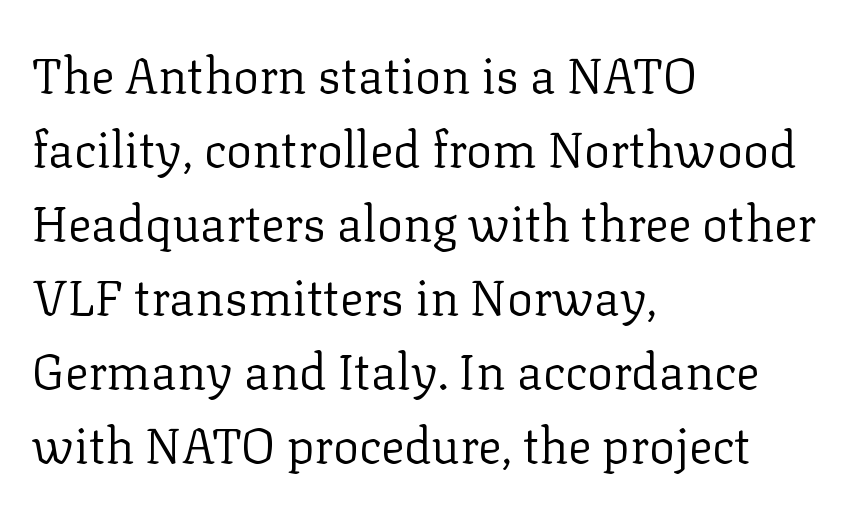
Q: Is the text bold? A: No.
Q: Is the text italic (slanted)? A: No, it is upright.
Q: Is the typeface a serif or a sans-serif typeface? A: Serif.
Q: Is the text underlined? A: No.
Q: How is the paragraph aligned? A: Left-aligned.
Q: Is the spacing between letters normal or unusually wide? A: Normal.
Q: Is the spacing between lines tight, normal or loose? A: Normal.
Q: Width (condensed, normal, or wide)? A: Normal.
Q: Stroke contrast? A: Low.
Q: x-height? A: Medium.
Q: Monospaced? A: No.
